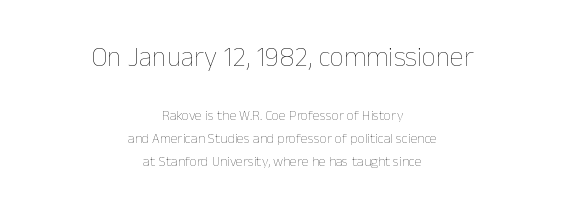
Q: Is the text bold? A: No.
Q: Is the text italic (slanted)? A: No, it is upright.
Q: Is the text underlined? A: No.
Q: How is the paragraph aligned? A: Centered.
Q: Is the spacing between letters normal or unusually wide? A: Normal.
Q: Is the spacing between lines tight, normal or loose? A: Normal.
Q: Which block of text is set in a larger size, the first (top) or the second (bottom)? A: The first (top) one.
Q: Width (condensed, normal, or wide)? A: Normal.
Q: Stroke contrast? A: Low.
Q: x-height? A: Medium.
Q: Monospaced? A: No.
